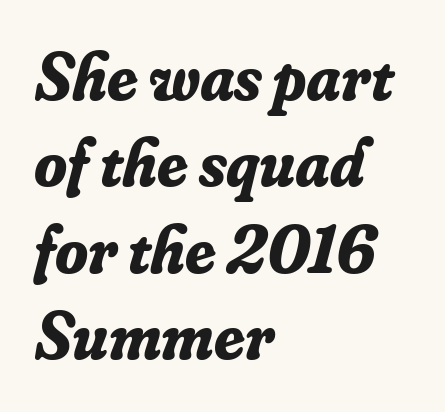
If you drew a line through each stem, it would be angled. The designer left line spacing at the default. Little horizontal feet cap the strokes, marking this as serif type. Caption: standard tracking, unaltered. Note the varied advance widths — an 'i' is clearly narrower than an 'm'.
